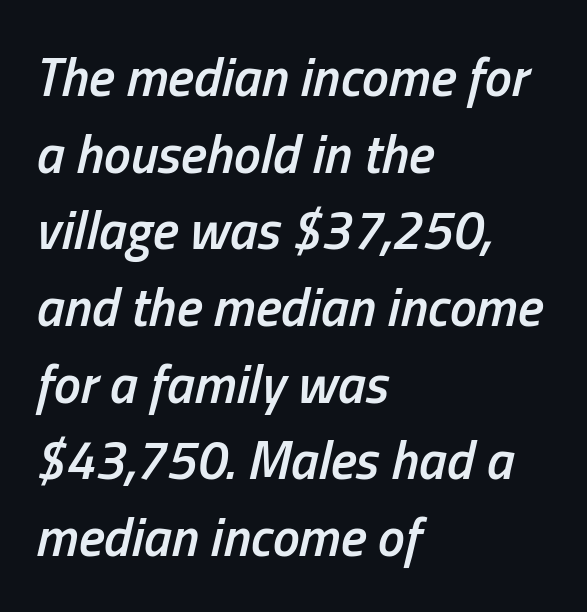
The image shows 54 px semibold, condensed type, italic (leaning right); set left-aligned, normal line spacing (1.42x), normal letter spacing, not underlined; low stroke contrast and a medium x-height.
